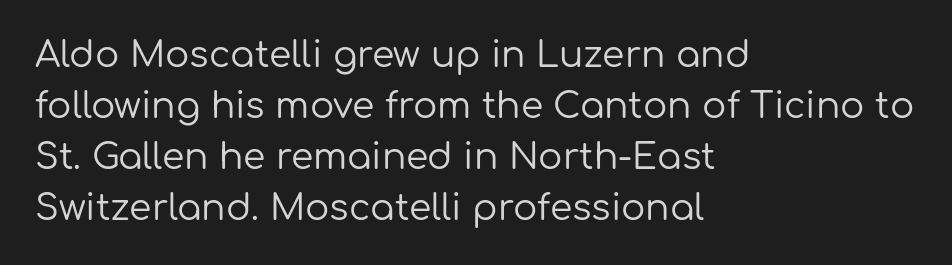
The image shows 36 px regular-weight sans-serif type, upright; set left-aligned, normal line spacing (1.42x), normal letter spacing, not underlined; low stroke contrast and a medium x-height.
